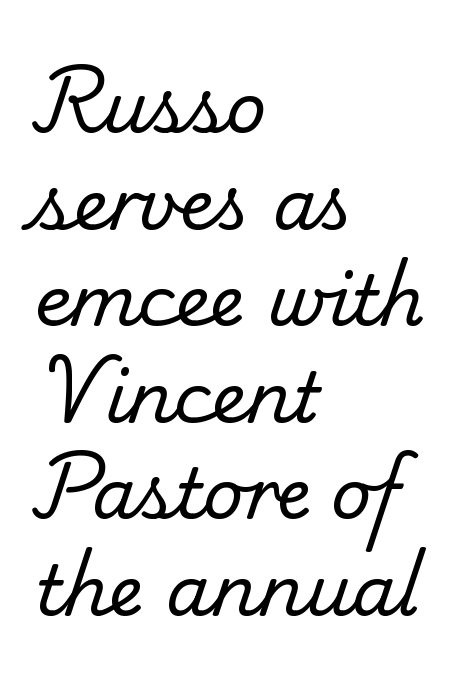
Quick note: interline space is typical. Weight: regular or lighter. Beneath every word, the page is bare. Standard letterfit; no display-style spreading of the glyphs. Left-aligned paragraph, ragged on the right. The letters carry serifs — small finishing strokes at the ends of their stems.
